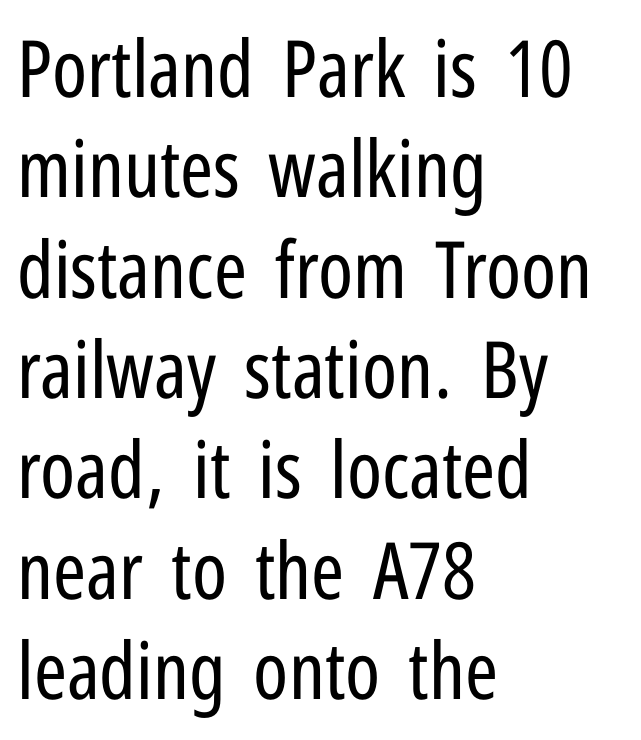
{"serif": "no", "italic": "no", "bold": "no", "weight": "regular", "width": "condensed", "stroke_contrast": "low", "x_height": "medium", "monospaced": "no", "underline": "no", "align": "left", "line_spacing": "normal", "line_spacing_ratio": 1.27, "letter_spacing": "normal", "letter_spacing_em": 0.0, "glyph_px": 79}
